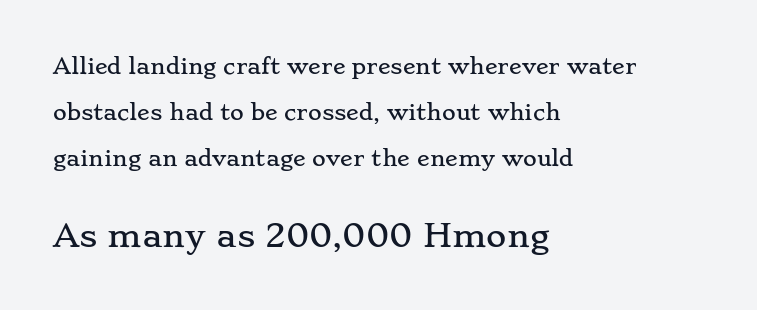
{"serif": "yes", "italic": "no", "width": "wide", "stroke_contrast": "low", "x_height": "small", "monospaced": "no", "underline": "no", "align": "left", "line_spacing": "loose", "line_spacing_ratio": 2.2, "letter_spacing": "normal", "letter_spacing_em": 0.0, "larger_block": "second", "size_ratio": 1.48, "glyph_px": 31}
